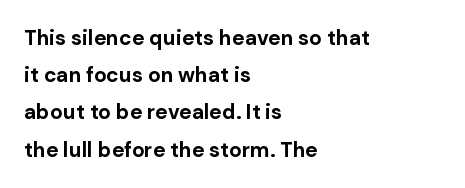
{"italic": "no", "bold": "yes", "underline": "no", "align": "left", "line_spacing_ratio": 1.77, "letter_spacing": "normal", "letter_spacing_em": 0.0, "glyph_px": 21}
